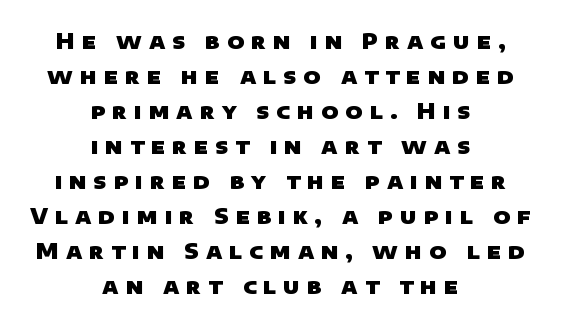
{"bold": "yes", "underline": "no", "align": "center", "line_spacing": "normal", "line_spacing_ratio": 1.67, "letter_spacing": "wide", "letter_spacing_em": 0.33, "glyph_px": 21}
